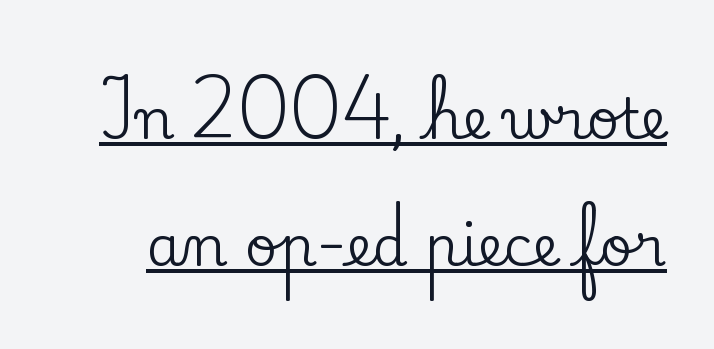
The image shows 56 px serif type, upright; set loose line spacing (2.26x), normal letter spacing, underlined; low stroke contrast and a small x-height.
